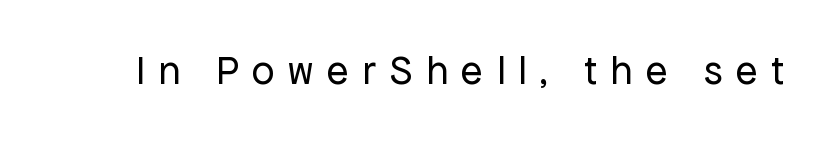
Q: Is the text bold? A: No.
Q: Is the text italic (slanted)? A: No, it is upright.
Q: Is the typeface a serif or a sans-serif typeface? A: Sans-serif.
Q: Is the text underlined? A: No.
Q: Is the spacing between letters normal or unusually wide? A: Unusually wide.
Q: Width (condensed, normal, or wide)? A: Normal.
Q: Stroke contrast? A: Low.
Q: x-height? A: Medium.
Q: Monospaced? A: No.
